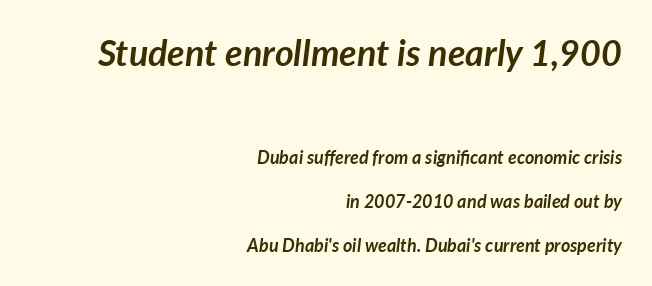
{"italic": "yes", "lean": "right", "slant_degrees": 7, "bold": "yes", "weight": "semibold", "width": "normal", "stroke_contrast": "low", "x_height": "medium", "monospaced": "no", "underline": "no", "align": "right", "line_spacing": "loose", "line_spacing_ratio": 2.43, "letter_spacing": "normal", "letter_spacing_em": 0.0, "larger_block": "first", "size_ratio": 2.0, "glyph_px": 36}
